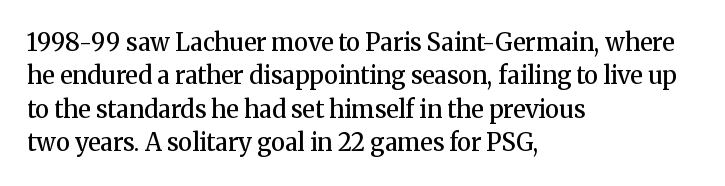
Does the lettering tilt? It doesn't — this is upright. Students, this is semibold: more ink than regular, less than bold. Is the block centered? No — it sits flush against the left margin. The block of text has a typical density, with ordinary space between rows.
